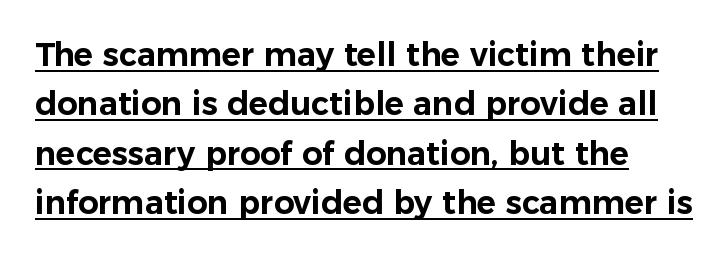
{"serif": "no", "italic": "no", "width": "normal", "stroke_contrast": "low", "x_height": "medium", "monospaced": "no", "underline": "yes", "line_spacing": "normal", "line_spacing_ratio": 1.54, "letter_spacing": "normal", "letter_spacing_em": 0.0, "glyph_px": 32}
